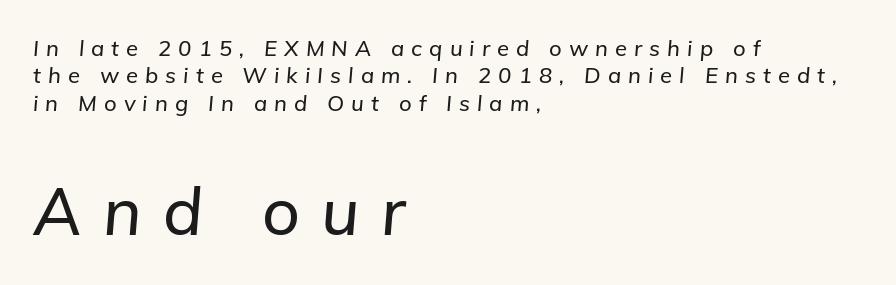
{"italic": "yes", "lean": "right", "slant_degrees": 5, "width": "normal", "stroke_contrast": "low", "x_height": "medium", "monospaced": "no", "underline": "no", "align": "left", "line_spacing_ratio": 1.24, "letter_spacing": "wide", "letter_spacing_em": 0.32, "larger_block": "second", "size_ratio": 3.0, "glyph_px": 66}
